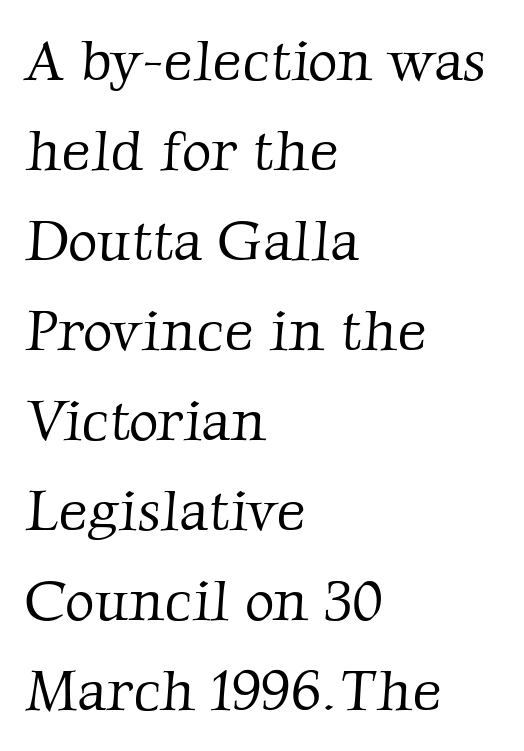
{"serif": "yes", "bold": "no", "weight": "light", "width": "normal", "stroke_contrast": "low", "x_height": "medium", "monospaced": "no", "underline": "no", "align": "left", "line_spacing": "normal", "line_spacing_ratio": 1.58, "letter_spacing": "normal", "letter_spacing_em": 0.0, "glyph_px": 57}
